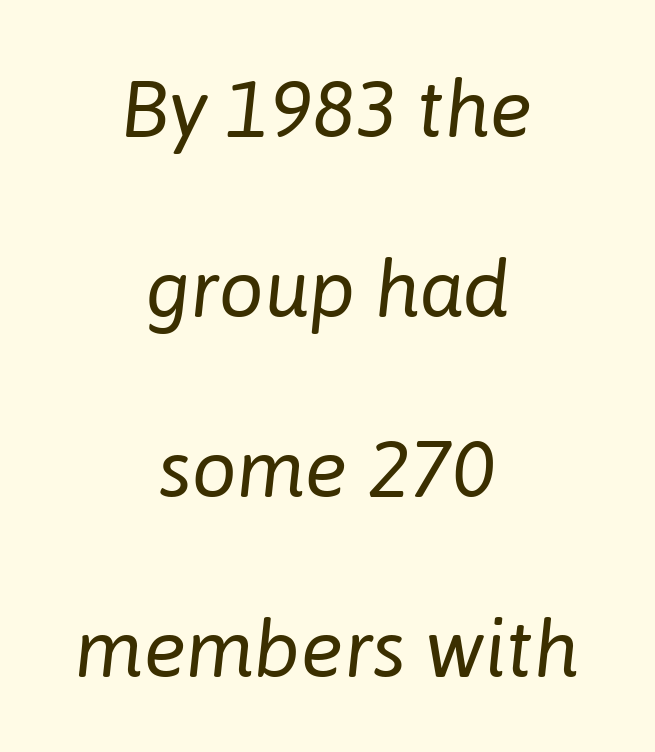
The image shows 80 px regular-weight type, italic (leaning right); set centered, loose line spacing (2.25x), normal letter spacing, not underlined; low stroke contrast and a medium x-height.
